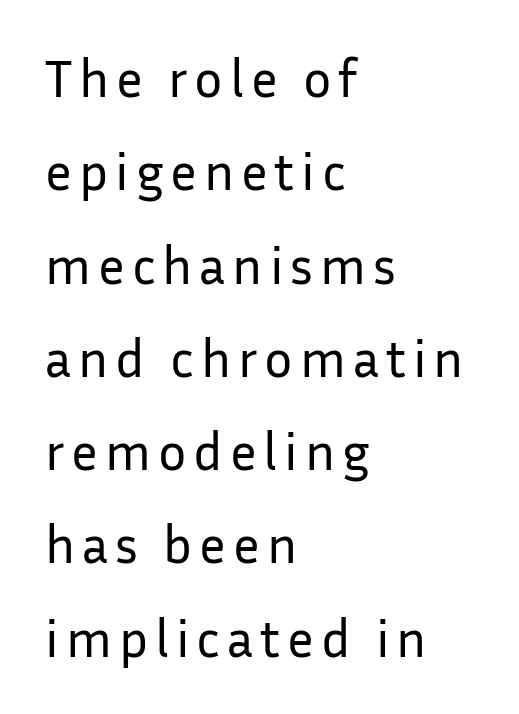
{"serif": "no", "italic": "no", "bold": "no", "weight": "regular", "width": "normal", "stroke_contrast": "low", "x_height": "medium", "monospaced": "no", "underline": "no", "align": "left", "line_spacing_ratio": 1.76, "glyph_px": 53}
